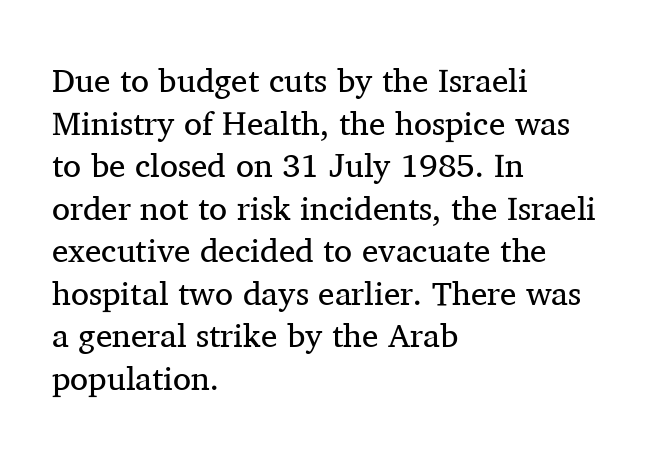
Q: Is the text bold? A: No.
Q: Is the text italic (slanted)? A: No, it is upright.
Q: Is the typeface a serif or a sans-serif typeface? A: Serif.
Q: Is the text underlined? A: No.
Q: How is the paragraph aligned? A: Left-aligned.
Q: Is the spacing between letters normal or unusually wide? A: Normal.
Q: Is the spacing between lines tight, normal or loose? A: Normal.
Q: Width (condensed, normal, or wide)? A: Normal.
Q: Stroke contrast? A: Medium.
Q: x-height? A: Medium.
Q: Monospaced? A: No.
